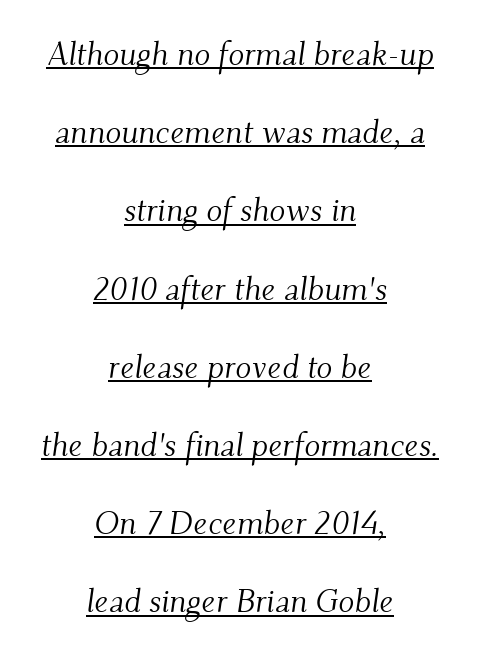
Small tapered or slab feet sit at the stroke ends, so this counts as serif. The typeface has the unassuming heft of standard copy or less. This is underlined copy, the kind a proofreader might mark for attention. Is the type slanted? Yes — the strokes lean at a clear angle. The type is set solid horizontally, with unmodified tracking. The rendering positions every line midway between the sides.
